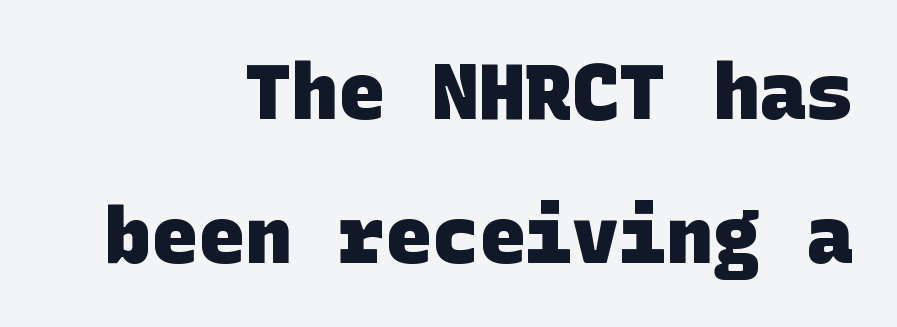
The image shows 78 px heavy sans-serif type; set right-aligned, line spacing 1.84x, normal letter spacing, not underlined; low stroke contrast and a large x-height.
